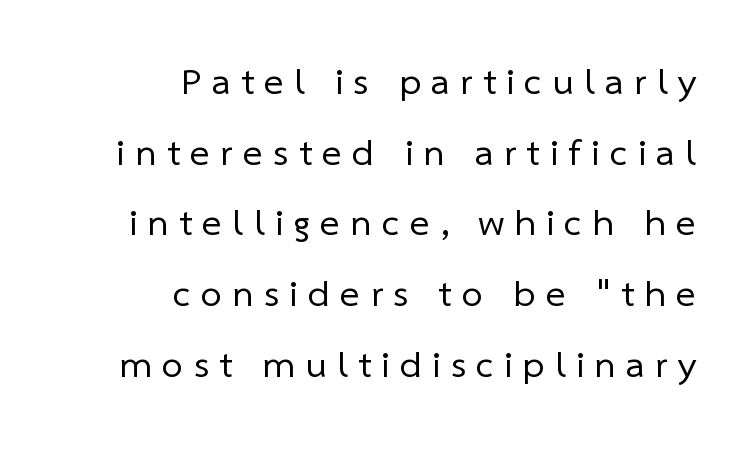
This rendering widens character spacing well past its baseline value. Regarding serifs, this sample does without them. The string is rendered with underlining switched off. Is this a heavy cut? Hardly; it is regular or lighter. Each letter keeps its own natural width here, so spacing adapts to shape.
